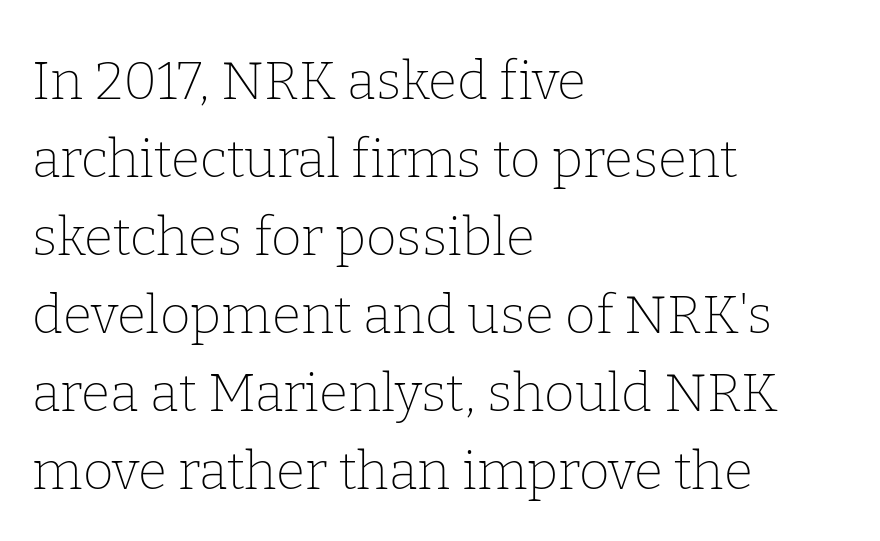
Look at the bottom of the vertical strokes: they flare into serifs here. Normally led — the rows are evenly, conventionally spaced. You could not count columns in this text — the font is proportionally spaced. Compared with a typical body face, this is equally light or lighter still. Left-aligned paragraph, ragged on the right. Style check: upright.
